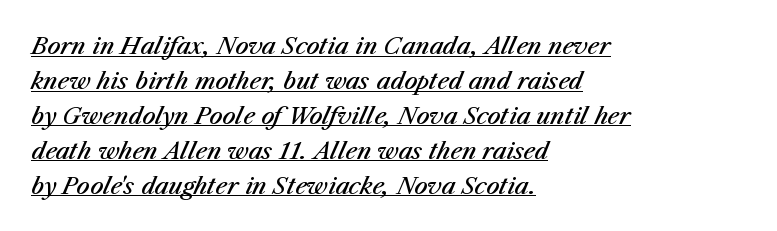
{"italic": "yes", "lean": "right", "slant_degrees": 23, "bold": "semi", "underline": "yes", "align": "left", "line_spacing": "normal", "line_spacing_ratio": 1.52, "letter_spacing": "normal", "letter_spacing_em": 0.0, "glyph_px": 23}
